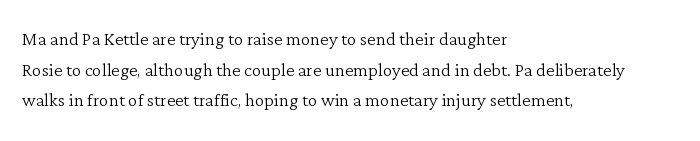
{"italic": "no", "bold": "no", "underline": "no", "align": "left", "line_spacing": "normal", "line_spacing_ratio": 1.28, "letter_spacing": "normal", "letter_spacing_em": 0.0, "glyph_px": 24}
